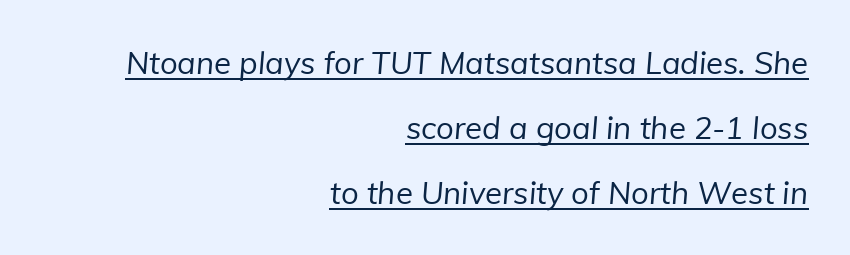
{"serif": "no", "bold": "no", "weight": "regular", "width": "normal", "stroke_contrast": "low", "x_height": "medium", "monospaced": "no", "underline": "yes", "align": "right", "line_spacing": "loose", "line_spacing_ratio": 2.1, "letter_spacing": "normal", "letter_spacing_em": 0.0, "glyph_px": 31}
